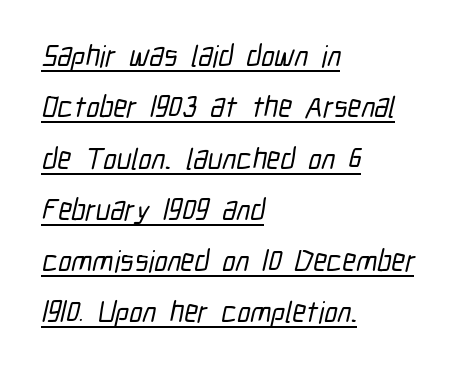
The image shows 30 px condensed sans-serif type; set left-aligned, line spacing 1.71x, normal letter spacing, underlined; low stroke contrast and a medium x-height.
